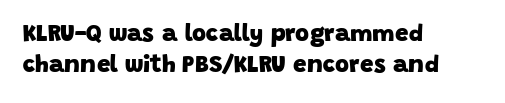
{"bold": "yes", "underline": "no", "align": "left", "line_spacing": "normal", "line_spacing_ratio": 1.3, "letter_spacing": "normal", "letter_spacing_em": 0.0, "glyph_px": 24}
